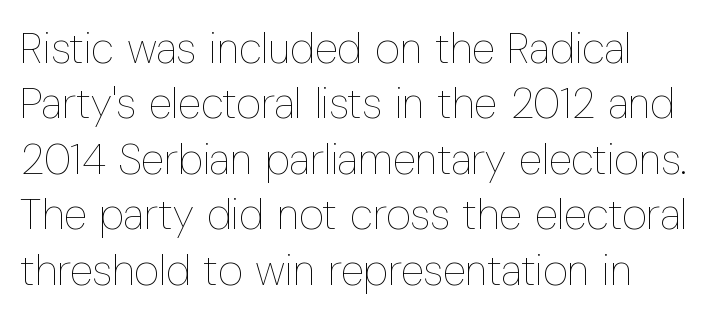
{"italic": "no", "bold": "no", "weight": "thin", "width": "condensed", "stroke_contrast": "low", "x_height": "medium", "monospaced": "no", "underline": "no", "align": "left", "line_spacing": "normal", "line_spacing_ratio": 1.29, "letter_spacing": "normal", "letter_spacing_em": 0.0, "glyph_px": 43}
